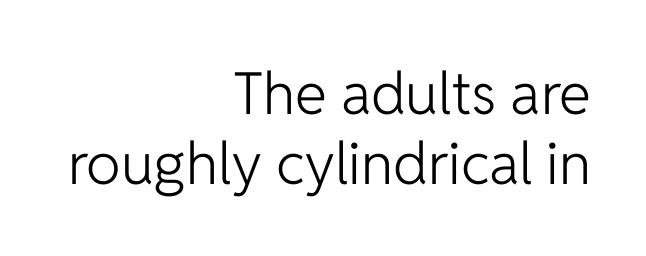
{"serif": "no", "italic": "no", "bold": "no", "weight": "light", "width": "normal", "stroke_contrast": "low", "x_height": "medium", "monospaced": "no", "underline": "no", "align": "right", "line_spacing_ratio": 1.2, "letter_spacing": "normal", "letter_spacing_em": 0.0, "glyph_px": 58}
